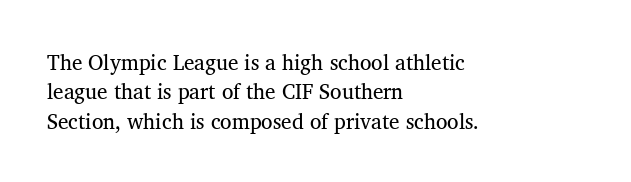
Q: Is the text italic (slanted)? A: No, it is upright.
Q: Is the text underlined? A: No.
Q: How is the paragraph aligned? A: Left-aligned.
Q: Is the spacing between letters normal or unusually wide? A: Normal.
Q: Is the spacing between lines tight, normal or loose? A: Normal.
